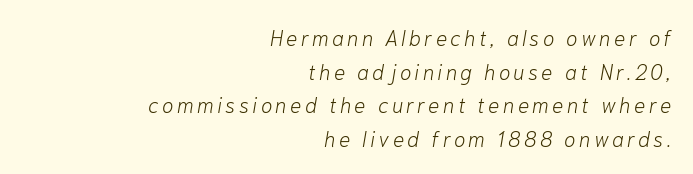
Q: Is the text bold? A: No.
Q: Is the text italic (slanted)? A: Yes, it leans right by about 10 degrees.
Q: Is the text underlined? A: No.
Q: How is the paragraph aligned? A: Right-aligned.
Q: Is the spacing between lines tight, normal or loose? A: Normal.
